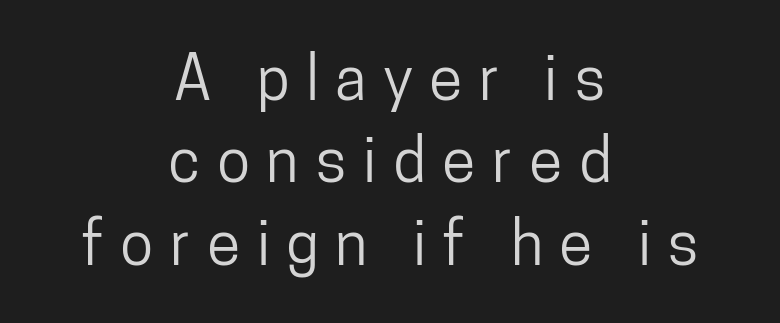
The image shows 61 px condensed sans-serif type, upright; set centered, normal line spacing (1.35x), unusually wide letter spacing (+0.27 em), not underlined; low stroke contrast and a medium x-height.
